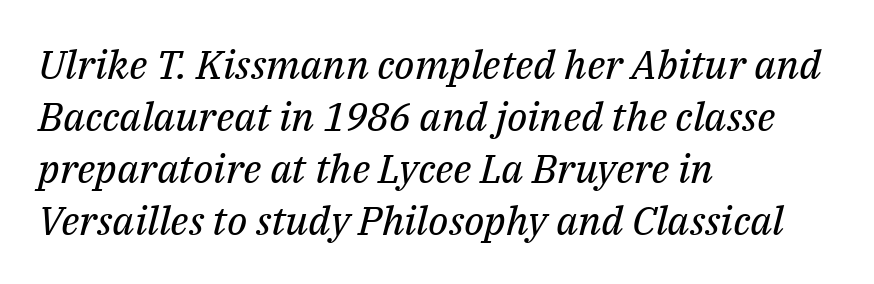
{"serif": "yes", "italic": "yes", "lean": "right", "slant_degrees": 14, "bold": "no", "weight": "regular", "width": "normal", "stroke_contrast": "medium", "x_height": "medium", "monospaced": "no", "underline": "no", "align": "left", "line_spacing": "normal", "line_spacing_ratio": 1.3, "letter_spacing": "normal", "letter_spacing_em": 0.0, "glyph_px": 40}
